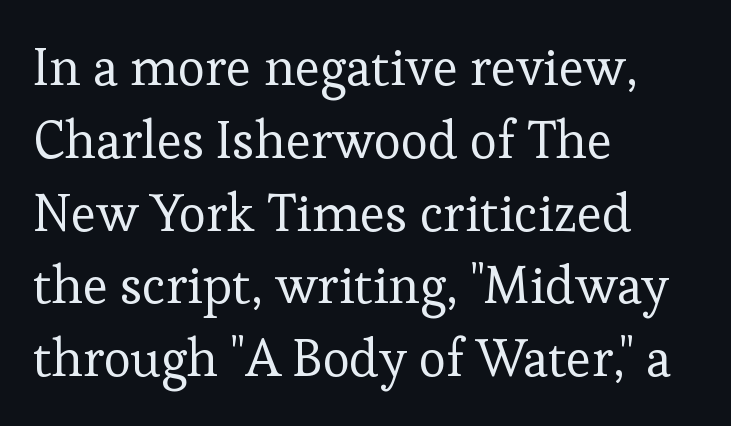
{"serif": "yes", "italic": "no", "bold": "no", "weight": "regular", "width": "normal", "stroke_contrast": "low", "x_height": "medium", "monospaced": "no", "underline": "no", "align": "left", "line_spacing": "normal", "line_spacing_ratio": 1.4, "letter_spacing": "normal", "letter_spacing_em": 0.0, "glyph_px": 52}
